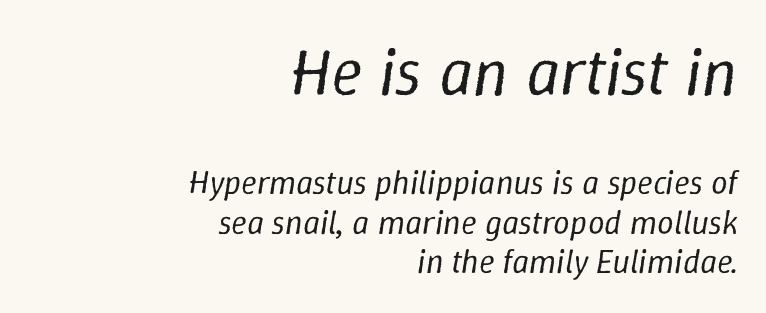
The image shows 66 px regular-weight type, italic (leaning right); set right-aligned, line spacing 1.2x, normal letter spacing, not underlined; the first (top) block is 2.0x larger; low stroke contrast and a medium x-height.
